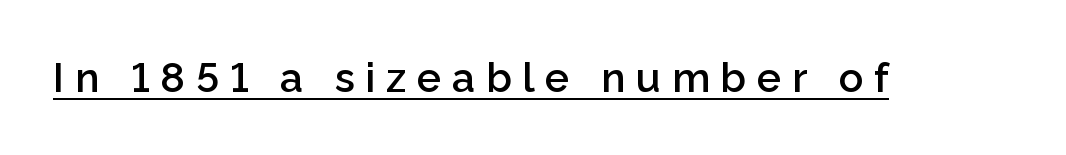
{"serif": "no", "italic": "no", "bold": "semi", "weight": "semibold", "width": "normal", "stroke_contrast": "low", "x_height": "medium", "monospaced": "no", "underline": "yes", "letter_spacing": "wide", "letter_spacing_em": 0.26, "glyph_px": 41}
